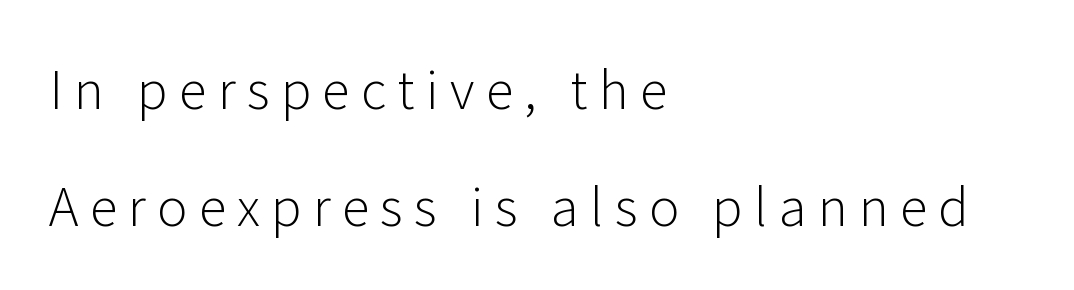
The image shows 51 px light sans-serif type, upright; set left-aligned, loose line spacing (2.29x), unusually wide letter spacing (+0.22 em), not underlined; low stroke contrast and a medium x-height.
